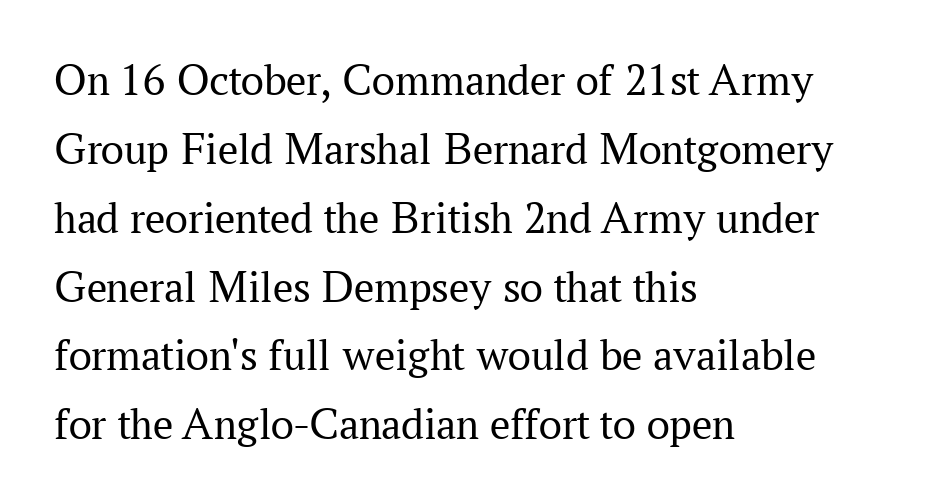
Q: Is the text bold? A: No.
Q: Is the text italic (slanted)? A: No, it is upright.
Q: Is the typeface a serif or a sans-serif typeface? A: Serif.
Q: Is the text underlined? A: No.
Q: How is the paragraph aligned? A: Left-aligned.
Q: Is the spacing between letters normal or unusually wide? A: Normal.
Q: Is the spacing between lines tight, normal or loose? A: Normal.
Q: Width (condensed, normal, or wide)? A: Normal.
Q: Stroke contrast? A: Medium.
Q: x-height? A: Medium.
Q: Monospaced? A: No.
